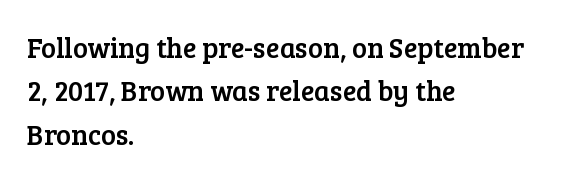
All the whitespace from short lines collects on the right. Look at the tracking — it's just the regular setting, nothing added. Yep, those are serifs on the letters. A typesetter would mark this as roman, not italic. The line-height multiplier appears to be the usual default. Do the characters align in a grid? No, the font is proportional.
